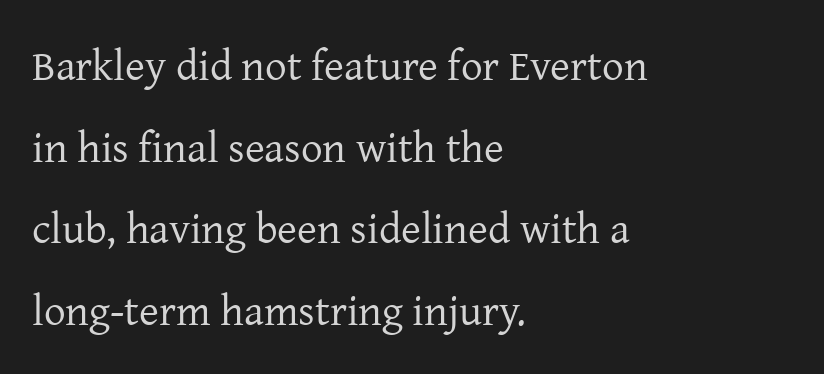
It's the straight-up-and-down kind of type. Look at the tracking — it's just the regular setting, nothing added. Check the space under the baseline: it is left empty. How would I describe the line gaps? Wide and relaxed.
